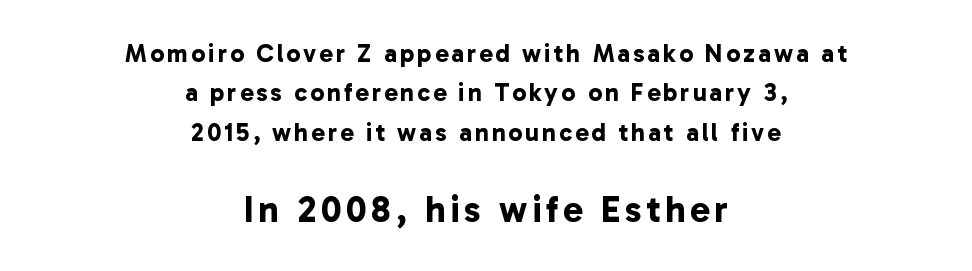
The image shows 37 px bold sans-serif type; set centered, normal line spacing (1.58x), not underlined; the second (bottom) block is 1.48x larger; low stroke contrast and a medium x-height.
